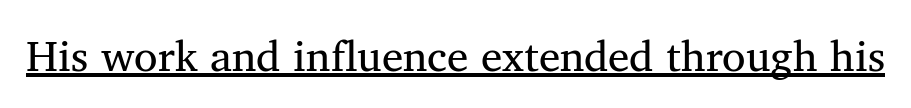
This rendering employs a face with finishing strokes, i.e., a serif. The horizontal fit of the characters is conventional and even. The rendering uses natural spacing where letterforms have individual widths. Each stroke keeps to a modest, everyday thickness or less.
